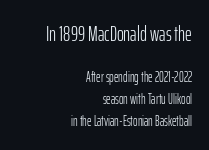
Q: Is the text bold? A: No.
Q: Is the text italic (slanted)? A: No, it is upright.
Q: Is the text underlined? A: No.
Q: How is the paragraph aligned? A: Right-aligned.
Q: Is the spacing between letters normal or unusually wide? A: Normal.
Q: Is the spacing between lines tight, normal or loose? A: Normal.
Q: Which block of text is set in a larger size, the first (top) or the second (bottom)? A: The first (top) one.
